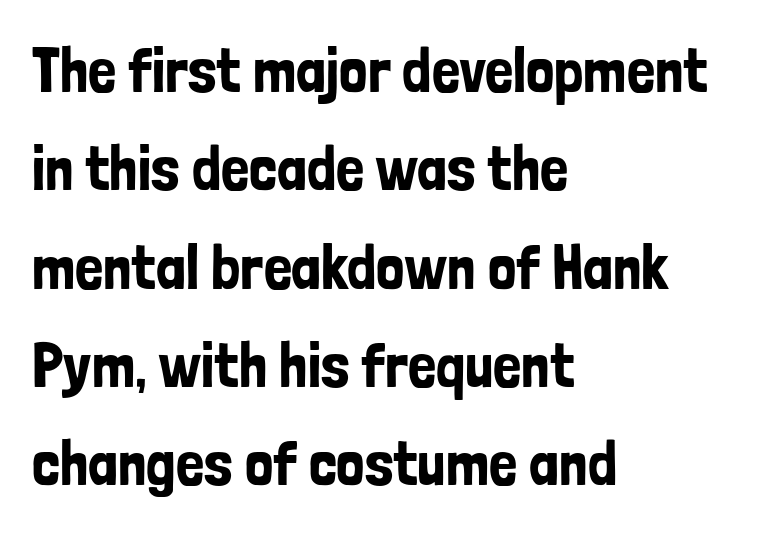
The image shows 63 px condensed sans-serif type, upright; set left-aligned, normal line spacing (1.56x), normal letter spacing, not underlined; low stroke contrast and a medium x-height.
